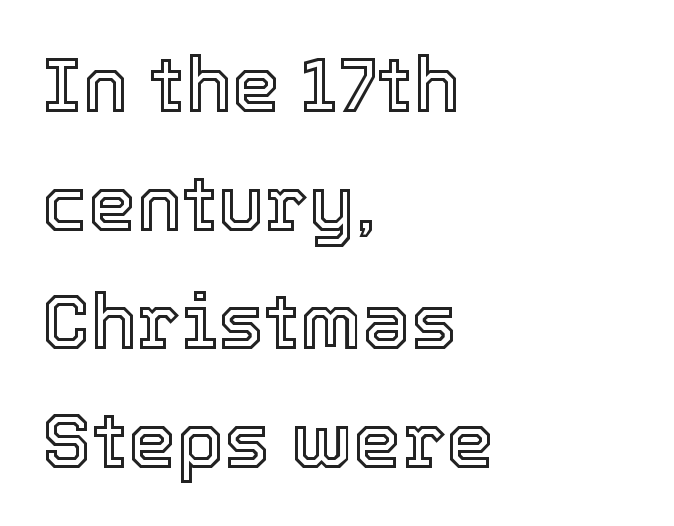
Tracking here is standard; glyphs follow each other at the usual distance. The leading is moderate, giving the passage an even texture. This is the regular roman posture of the typeface. Plain, unruled lines of type.
